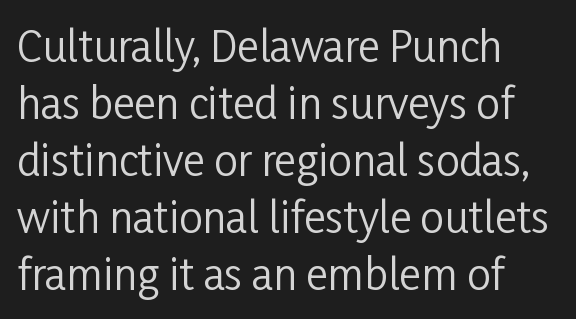
The image shows 42 px regular-weight, condensed sans-serif type, upright; set left-aligned, normal line spacing (1.36x), normal letter spacing, not underlined; low stroke contrast and a medium x-height.
